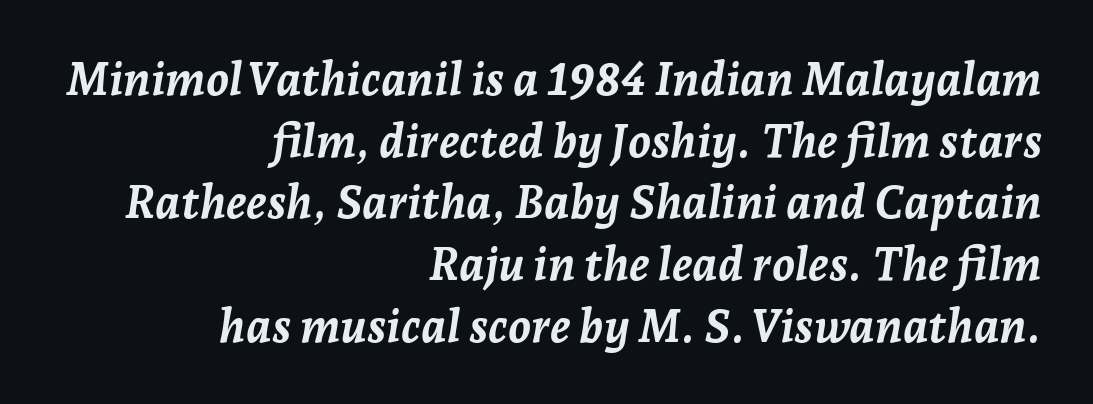
Q: Is the text bold? A: Yes.
Q: Is the text italic (slanted)? A: Yes, it leans right by about 7 degrees.
Q: Is the text underlined? A: No.
Q: How is the paragraph aligned? A: Right-aligned.
Q: Is the spacing between letters normal or unusually wide? A: Normal.
Q: Is the spacing between lines tight, normal or loose? A: Normal.
Q: Width (condensed, normal, or wide)? A: Normal.
Q: Stroke contrast? A: Low.
Q: x-height? A: Medium.
Q: Monospaced? A: No.
